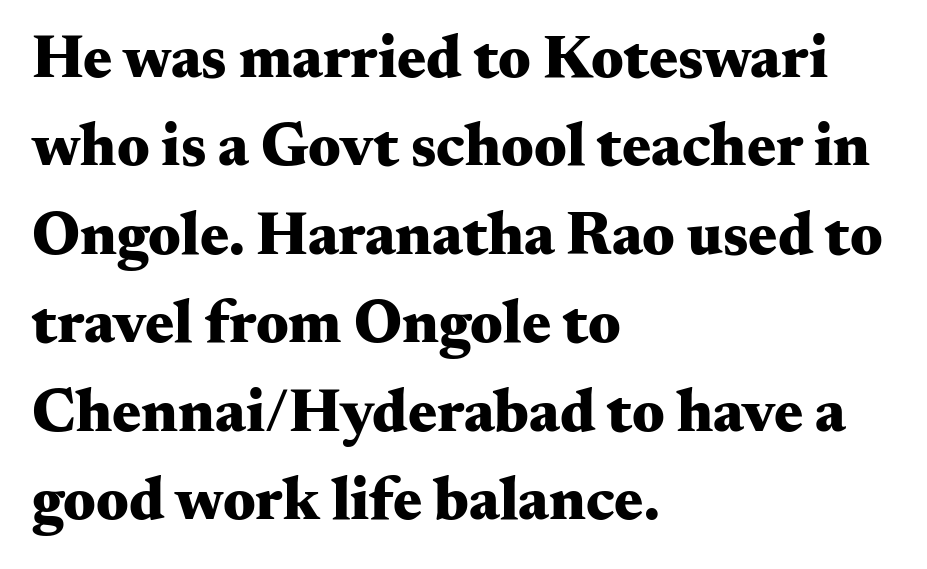
Vertical strokes here are truly vertical. Baseline-to-baseline distance is the conventional proportion of letter height. The lines in this sample share a left origin and differ only in where they stop. Note: serifs present on the glyphs. Tracking value appears to be zero — textbook default spacing.
